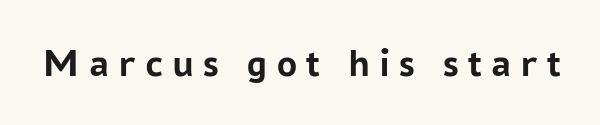
The passage shown is typed in a proportional face where columns would drift. The letters are spread apart with noticeably loose tracking. The glyphs are unaccompanied by any horizontal stroke below them. Letterform terminals end flat and unadorned throughout the passage. A dark, heavy texture on the line: the type is bold.
